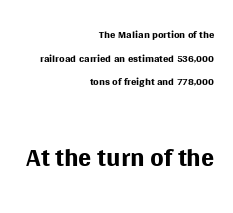
No extra tracking has been applied to these lines. Which chunk is bigger? The second one — the bottom block dwarfs the top. Only glyphs here, with clear space below each row. A typesetter would mark this as roman, not italic.
